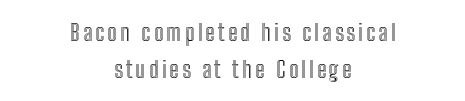
The image shows 23 px text type, upright; set centered, normal line spacing (1.6x), not underlined.
